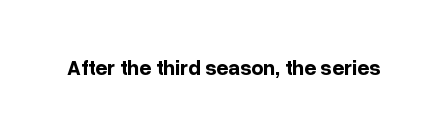
The letterforms sit shoulder to shoulder at normal distance. These lines were composed using upright roman letters. Check the space under the baseline: it is left empty. The sample has been set heavy, in full bold.
